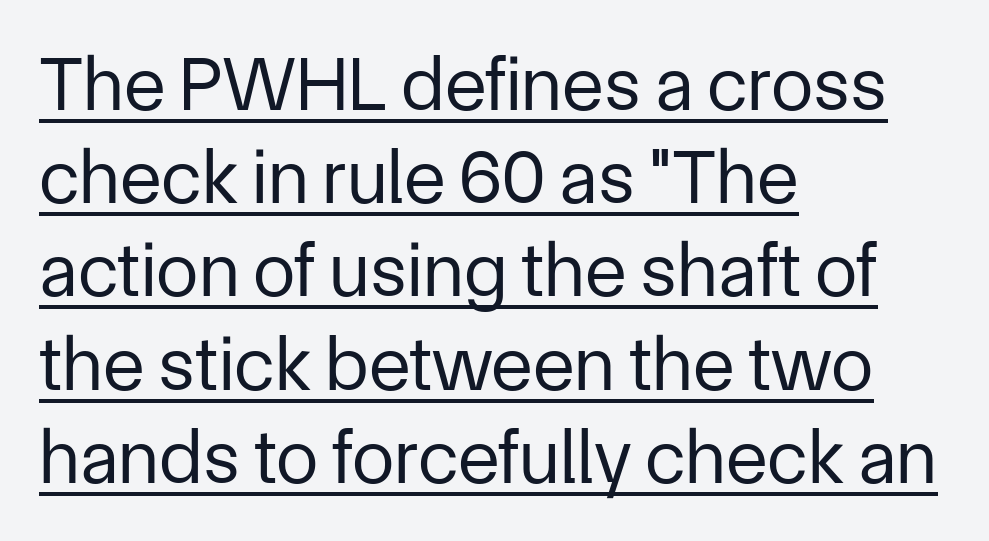
The image shows 77 px regular-weight sans-serif type, upright; set left-aligned, line spacing 1.21x, normal letter spacing, underlined; low stroke contrast and a medium x-height.
